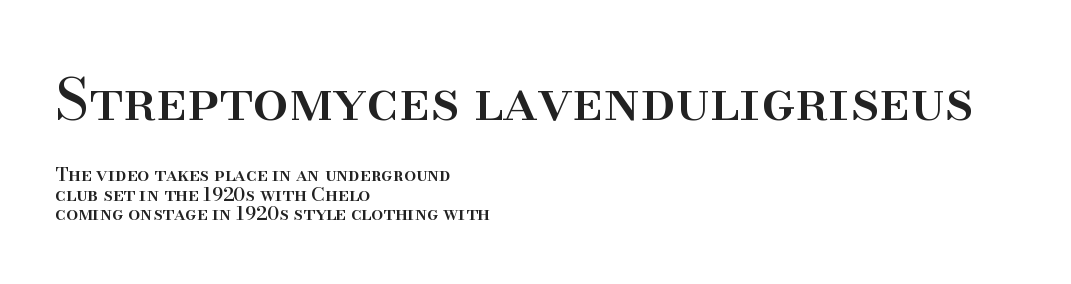
{"serif": "yes", "italic": "no", "width": "normal", "stroke_contrast": "high", "x_height": "small", "monospaced": "no", "underline": "no", "align": "left", "line_spacing": "tight", "line_spacing_ratio": 1.03, "letter_spacing": "normal", "letter_spacing_em": 0.0, "larger_block": "first", "size_ratio": 3.0, "glyph_px": 57}
